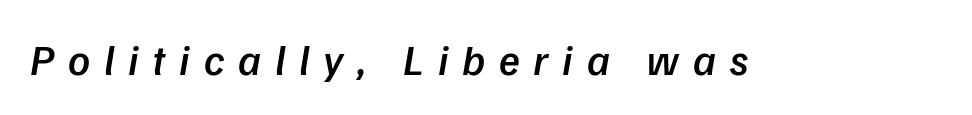
{"italic": "yes", "lean": "right", "slant_degrees": 9, "bold": "semi", "weight": "semibold", "width": "normal", "stroke_contrast": "low", "x_height": "medium", "monospaced": "no", "underline": "no", "letter_spacing": "wide", "letter_spacing_em": 0.32, "glyph_px": 43}
